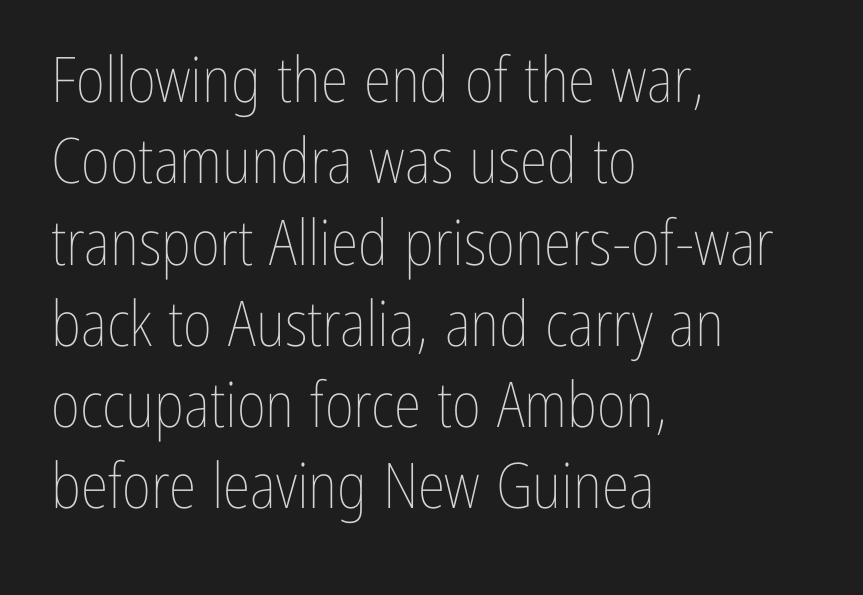
The image shows 63 px thin, condensed type, upright; set left-aligned, normal line spacing (1.29x), normal letter spacing, not underlined; low stroke contrast and a medium x-height.
